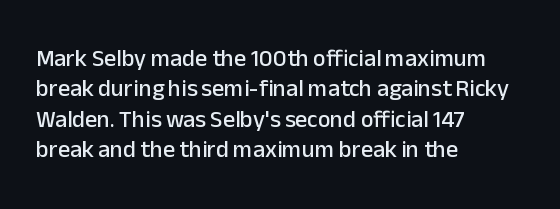
Unmarked baselines from the first word to the last. Short and long lines alike share a common starting point at left. The horizontal fit of the characters is conventional and even. Leading matches the norm, producing a regular column. In terms of posture, this sample is upright.
